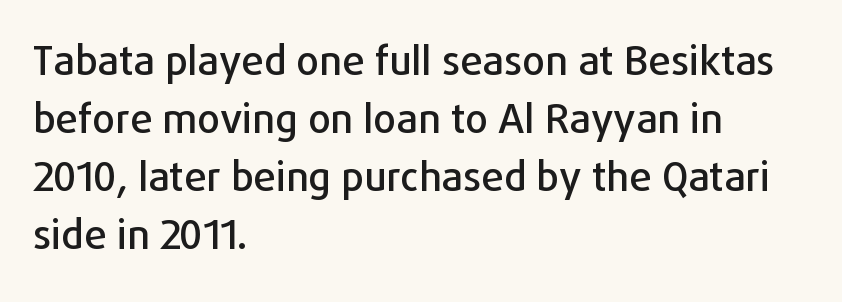
Each word holds together tightly as a unit, with standard inter-letter gaps. The face used here is a sans, in the tradition of grotesques and geometrics. Think of a printed novel: that variable character pitch is what you see here. The space directly below the letters is spotless. Every stem runs plumb, perpendicular to the baseline. Summary of vertical rhythm: regular, with standard interline spacing.
